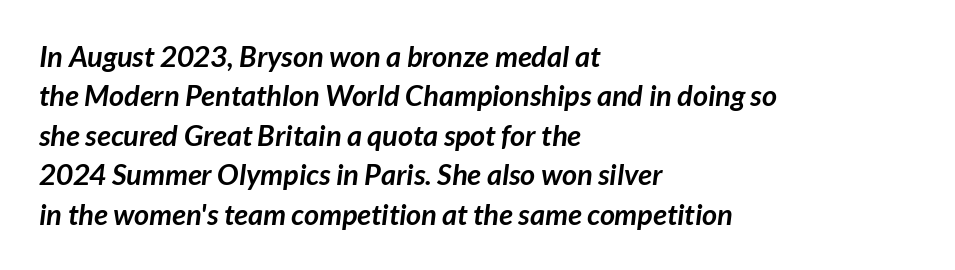
Strokes here are thick enough to call this a true bold. Does extra space separate the letters? No, they use regular spacing. The line-height multiplier appears to be the usual default. Proportional: the letters do not fall into vertical columns.
